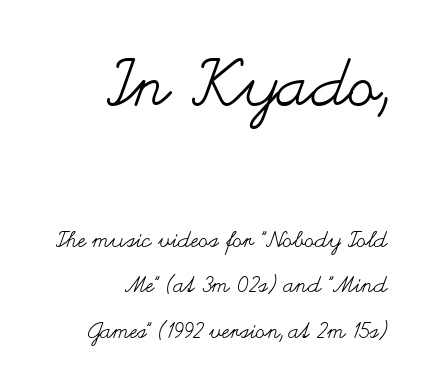
Q: Is the text bold? A: No.
Q: Is the text italic (slanted)? A: Yes.
Q: Is the text underlined? A: No.
Q: How is the paragraph aligned? A: Right-aligned.
Q: Is the spacing between letters normal or unusually wide? A: Normal.
Q: Is the spacing between lines tight, normal or loose? A: Loose.
Q: Which block of text is set in a larger size, the first (top) or the second (bottom)? A: The first (top) one.
Q: Width (condensed, normal, or wide)? A: Wide.
Q: Stroke contrast? A: Medium.
Q: x-height? A: Small.
Q: Monospaced? A: No.
